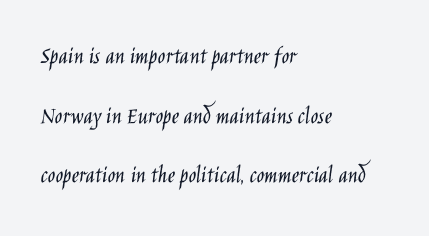
No extra ink here — the face is not bold. The space beneath each line is pristine and unruled. This rendering uses left alignment, leaving the right contour irregular. This sample uses plain, unmodified letter spacing.
